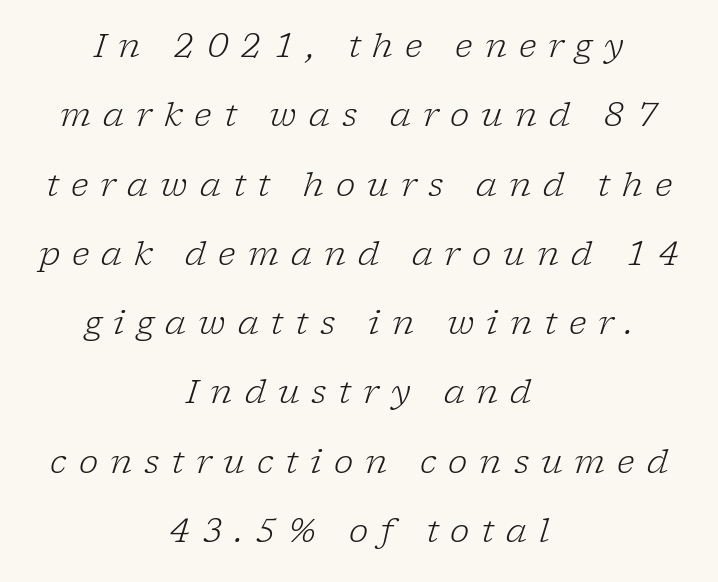
{"serif": "yes", "italic": "yes", "lean": "right", "slant_degrees": 17, "bold": "no", "weight": "light", "width": "normal", "stroke_contrast": "low", "x_height": "medium", "monospaced": "no", "underline": "no", "align": "center", "line_spacing": "loose", "line_spacing_ratio": 2.1, "letter_spacing": "wide", "letter_spacing_em": 0.36, "glyph_px": 33}
